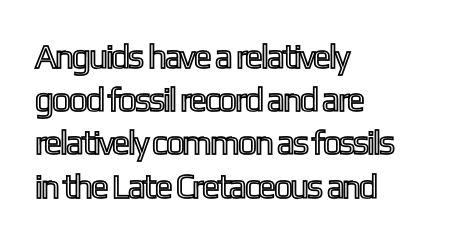
Q: Is the text italic (slanted)? A: No, it is upright.
Q: Is the text underlined? A: No.
Q: How is the paragraph aligned? A: Left-aligned.
Q: Is the spacing between letters normal or unusually wide? A: Normal.
Q: Is the spacing between lines tight, normal or loose? A: Normal.
Q: Width (condensed, normal, or wide)? A: Condensed.
Q: x-height? A: Medium.
Q: Monospaced? A: No.
